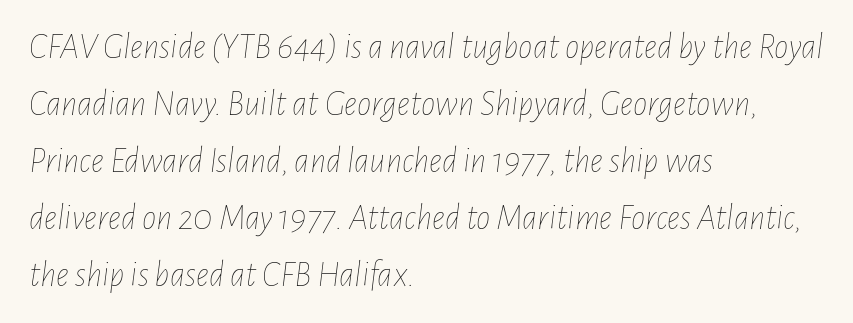
{"italic": "yes", "lean": "right", "slant_degrees": 7, "bold": "no", "weight": "thin", "width": "condensed", "stroke_contrast": "low", "x_height": "medium", "monospaced": "no", "underline": "no", "align": "left", "line_spacing": "normal", "line_spacing_ratio": 1.58, "letter_spacing": "normal", "letter_spacing_em": 0.0, "glyph_px": 36}
